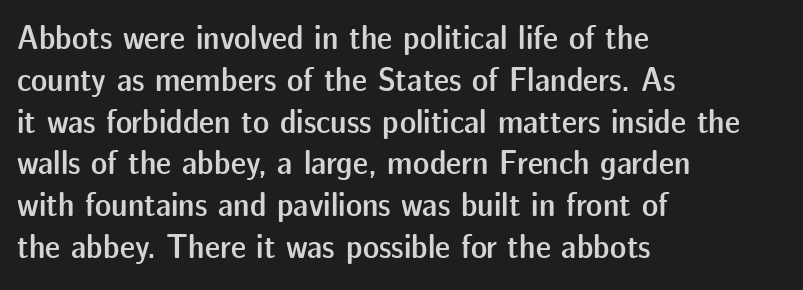
Each letter keeps its own natural width here, so spacing adapts to shape. The typesetting leans somewhat heavy: a semibold. You can tell from the bare stems that sans-serif type was used. Teacher's note: observe the even left margin — that is flush-left alignment. The space beneath each line is pristine and unruled. The type sits square on the baseline with zero lean.
